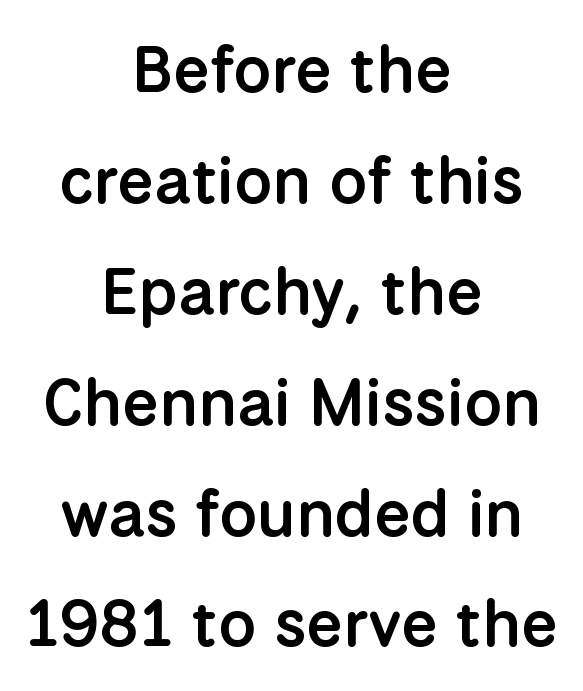
A centered setting, common on invitations and titles, is used for this passage. Heft: intermediate — a semibold. This sample uses a sans-serif face. Quick note: not italic, upright.
